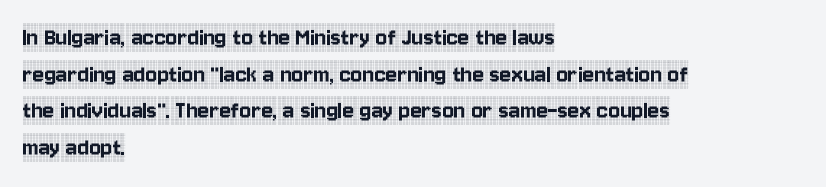
Alignment: flush left. The lettering stays uniformly vertical, giving the passage a roman look. The block of text has a typical density, with ordinary space between rows. Beneath every word, the page is bare. Compared with typical body copy, the letter spacing here is the same.
